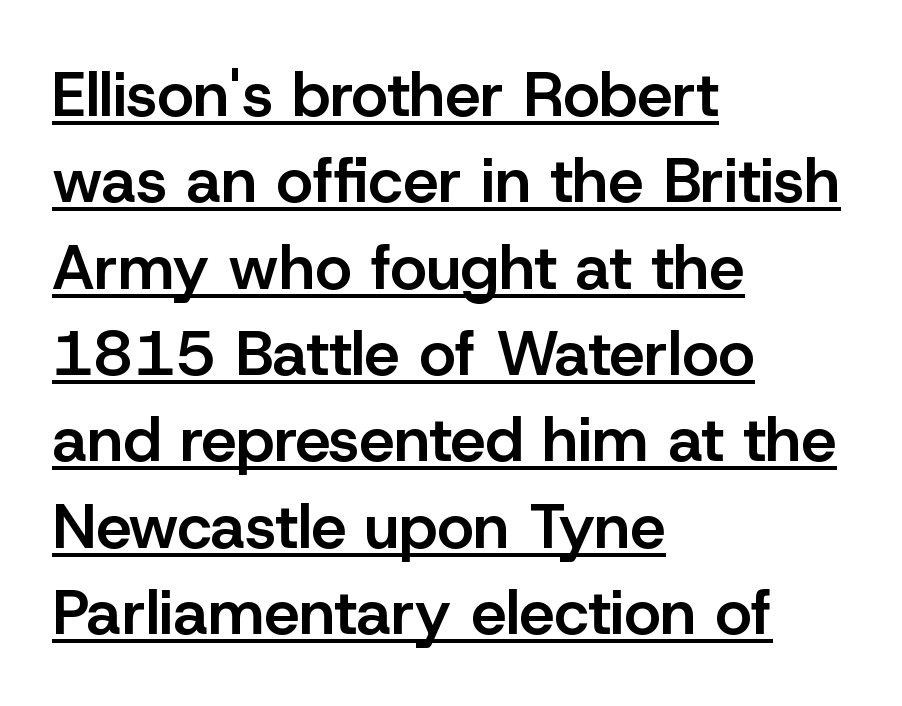
A baseline rule has been typeset under these characters. Between one letter and the next there's only the usual sliver of space. Vertical spacing — default. The specimen reads as upright at a glance. Alignment: flush left. Is this a fixed-width face? No — the glyphs have proportional, varying widths.
